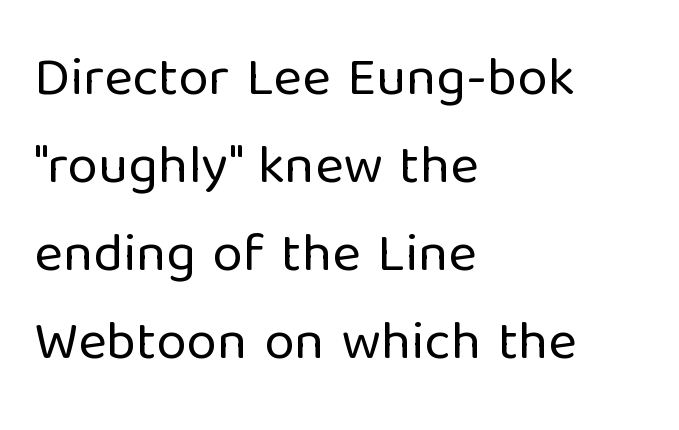
{"serif": "no", "italic": "no", "bold": "no", "weight": "regular", "width": "normal", "stroke_contrast": "low", "x_height": "medium", "monospaced": "no", "underline": "no", "align": "left", "line_spacing": "normal", "line_spacing_ratio": 1.6, "letter_spacing": "normal", "letter_spacing_em": 0.0, "glyph_px": 55}
